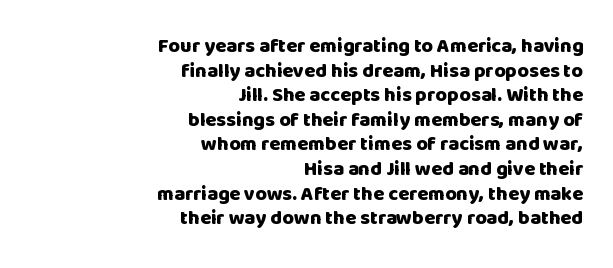
Casual observation: everything's shoved over to the right. These lines keep a tight, regular rhythm from letter to letter. These lines were composed using upright roman letters. The passage shown is not underscored anywhere.
